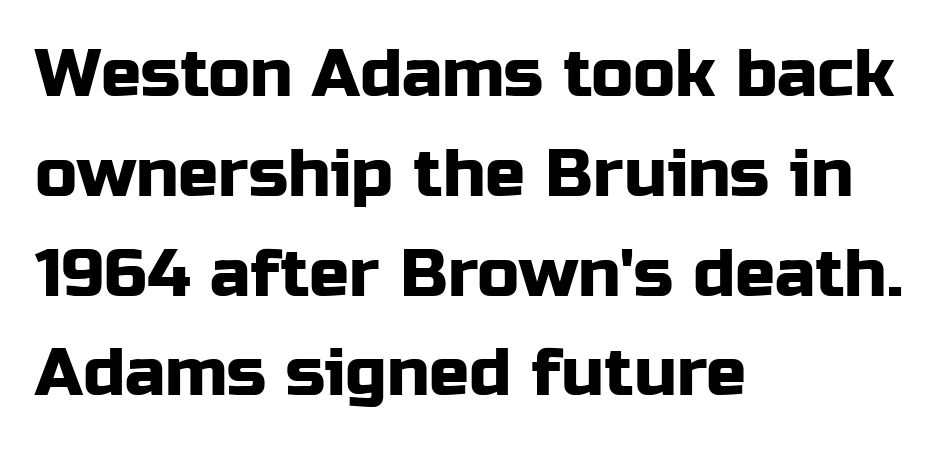
The image shows 67 px sans-serif type, upright; set left-aligned, normal line spacing (1.49x), normal letter spacing, not underlined; low stroke contrast and a medium x-height.
